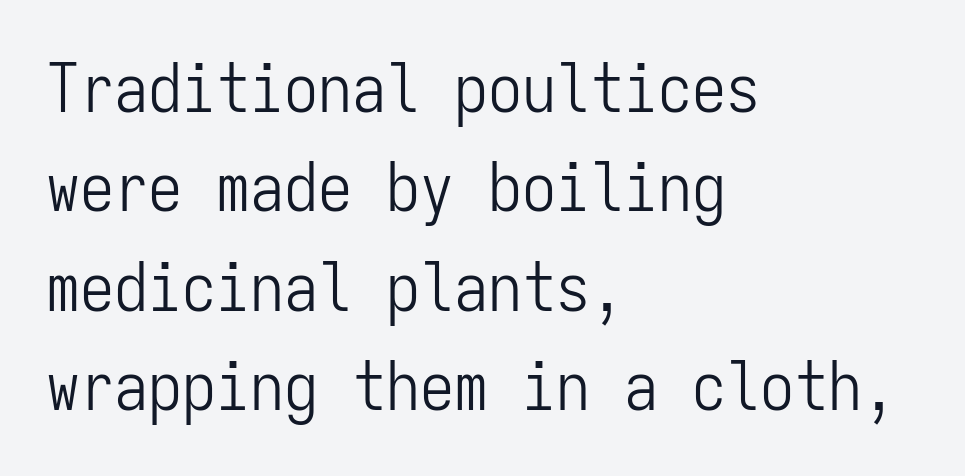
{"serif": "no", "italic": "no", "bold": "no", "weight": "light", "width": "condensed", "stroke_contrast": "low", "x_height": "medium", "monospaced": "yes", "underline": "no", "align": "left", "line_spacing": "normal", "line_spacing_ratio": 1.46, "letter_spacing": "normal", "letter_spacing_em": 0.0, "glyph_px": 68}
